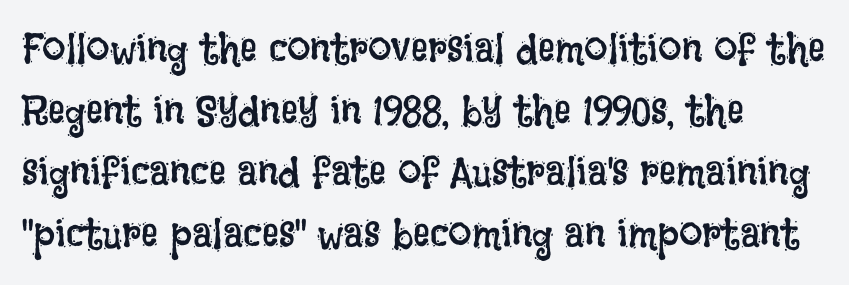
{"italic": "no", "bold": "no", "weight": "regular", "width": "condensed", "stroke_contrast": "low", "x_height": "large", "monospaced": "no", "underline": "no", "align": "left", "line_spacing": "normal", "line_spacing_ratio": 1.47, "letter_spacing": "normal", "letter_spacing_em": 0.0, "glyph_px": 42}
